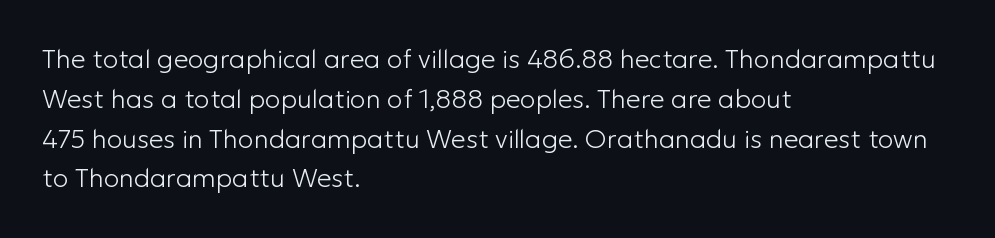
Nobody touched the tracking dial on this one. Line starts are locked; line ends wander. The block of text has a typical density, with ordinary space between rows. The glyphs are unaccompanied by any horizontal stroke below them. Notice how the stems are strictly vertical — no italics here. These glyphs show unthickened strokes, regular width or finer.
